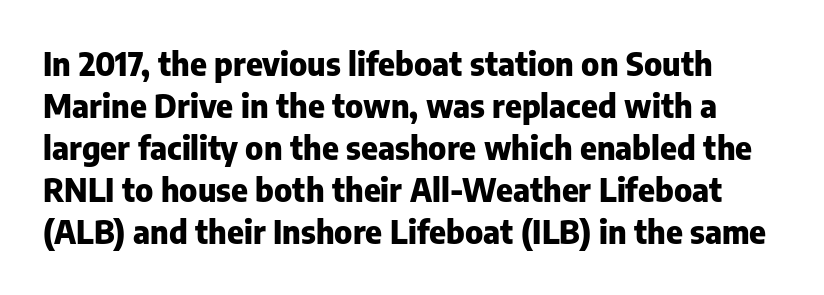
The image shows 32 px heavy sans-serif type, upright; set normal line spacing (1.31x), normal letter spacing, not underlined; low stroke contrast and a medium x-height.
